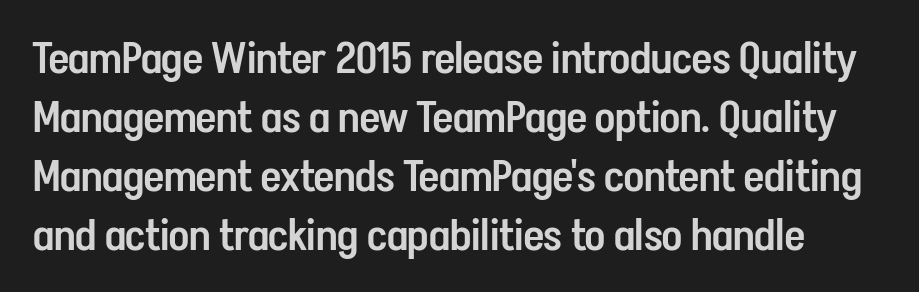
Q: Is the text bold? A: Semi-bold.
Q: Is the text italic (slanted)? A: No, it is upright.
Q: Is the typeface a serif or a sans-serif typeface? A: Sans-serif.
Q: Is the text underlined? A: No.
Q: Is the spacing between letters normal or unusually wide? A: Normal.
Q: Is the spacing between lines tight, normal or loose? A: Normal.
Q: Width (condensed, normal, or wide)? A: Condensed.
Q: Stroke contrast? A: Low.
Q: x-height? A: Medium.
Q: Monospaced? A: No.
